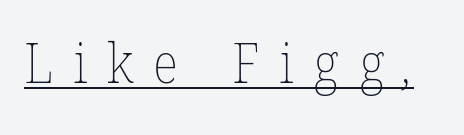
The image shows 55 px thin type; set unusually wide letter spacing (+0.36 em), underlined; low stroke contrast and a medium x-height.
